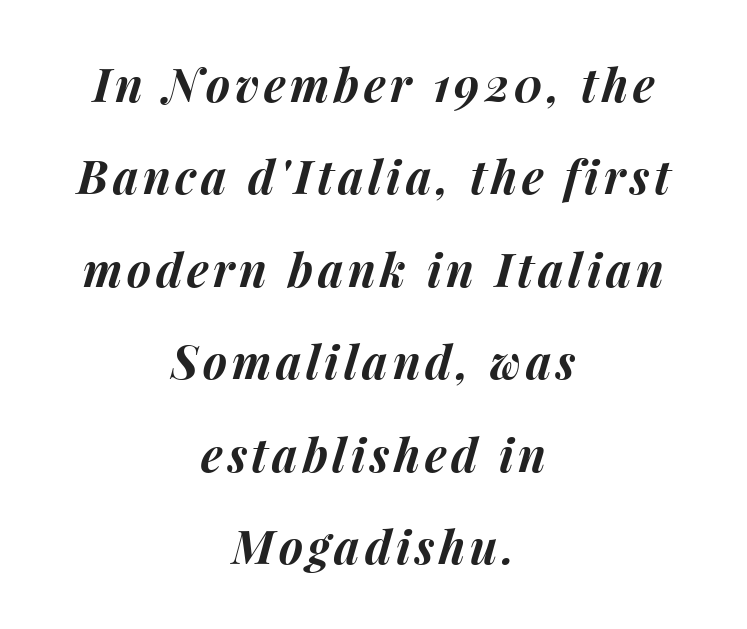
Q: Is the text bold? A: Yes.
Q: Is the text italic (slanted)? A: Yes, it leans right by about 15 degrees.
Q: Is the text underlined? A: No.
Q: How is the paragraph aligned? A: Centered.
Q: Is the spacing between lines tight, normal or loose? A: Loose.
Q: Width (condensed, normal, or wide)? A: Normal.
Q: Stroke contrast? A: Medium.
Q: x-height? A: Medium.
Q: Monospaced? A: No.
